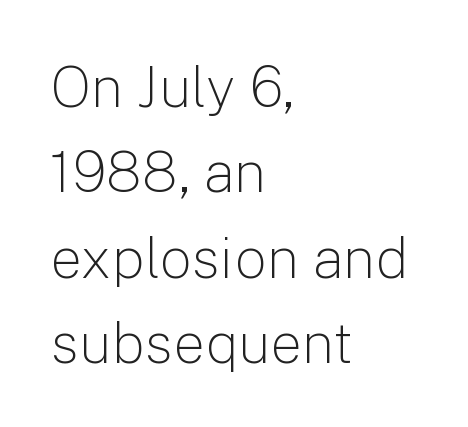
Q: Is the text bold? A: No.
Q: Is the text italic (slanted)? A: No, it is upright.
Q: Is the typeface a serif or a sans-serif typeface? A: Sans-serif.
Q: Is the text underlined? A: No.
Q: How is the paragraph aligned? A: Left-aligned.
Q: Is the spacing between letters normal or unusually wide? A: Normal.
Q: Is the spacing between lines tight, normal or loose? A: Normal.
Q: Width (condensed, normal, or wide)? A: Normal.
Q: Stroke contrast? A: Low.
Q: x-height? A: Medium.
Q: Monospaced? A: No.
